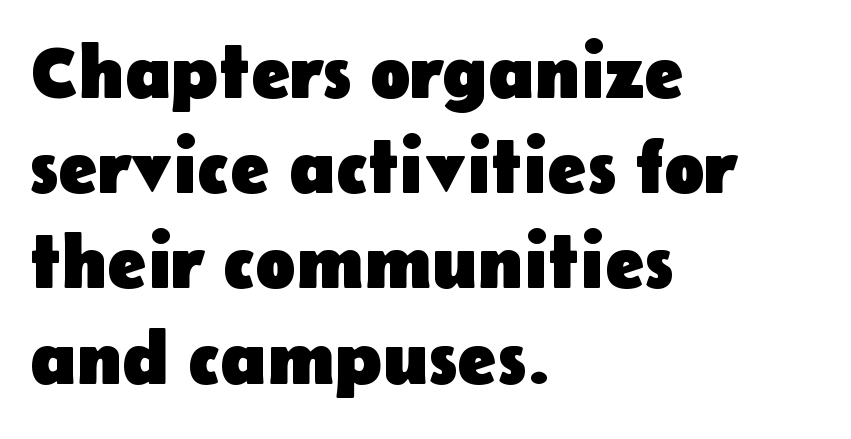
The image shows 75 px heavy sans-serif type, upright; set left-aligned, normal line spacing (1.27x), normal letter spacing, not underlined; low stroke contrast and a medium x-height.
